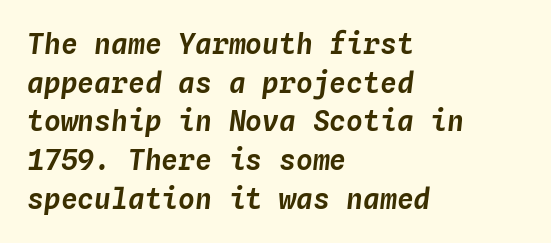
{"italic": "yes", "lean": "right", "slant_degrees": 4, "width": "normal", "stroke_contrast": "low", "x_height": "medium", "monospaced": "yes", "underline": "no", "align": "left", "line_spacing": "normal", "line_spacing_ratio": 1.38, "letter_spacing": "normal", "letter_spacing_em": 0.0, "glyph_px": 28}
